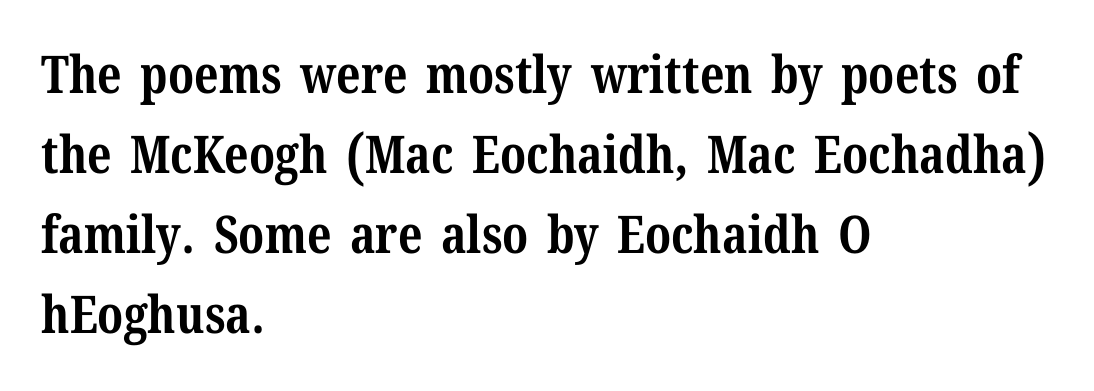
Q: Is the text bold? A: Yes.
Q: Is the text italic (slanted)? A: No, it is upright.
Q: Is the typeface a serif or a sans-serif typeface? A: Serif.
Q: Is the text underlined? A: No.
Q: How is the paragraph aligned? A: Left-aligned.
Q: Is the spacing between letters normal or unusually wide? A: Normal.
Q: Is the spacing between lines tight, normal or loose? A: Normal.
Q: Width (condensed, normal, or wide)? A: Normal.
Q: Stroke contrast? A: Medium.
Q: x-height? A: Medium.
Q: Monospaced? A: No.
